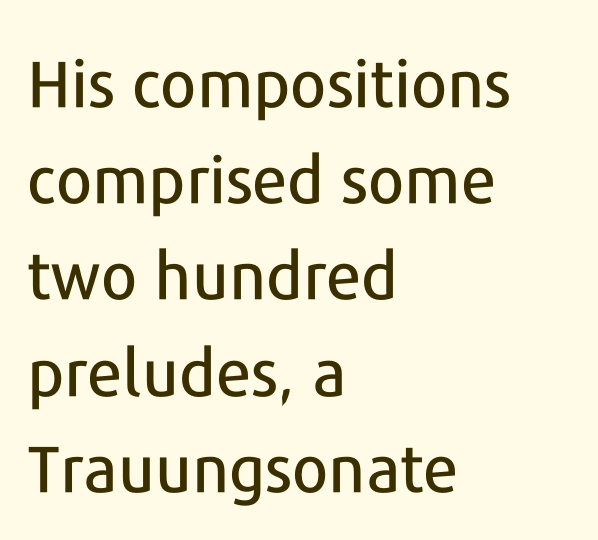
The image shows 65 px sans-serif type, upright; set left-aligned, normal line spacing (1.48x), normal letter spacing, not underlined; low stroke contrast and a medium x-height.
